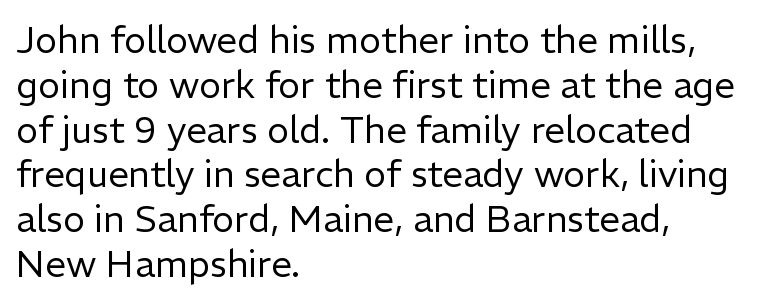
{"serif": "no", "italic": "no", "bold": "no", "weight": "regular", "width": "normal", "stroke_contrast": "low", "x_height": "medium", "monospaced": "no", "underline": "no", "align": "left", "line_spacing_ratio": 1.21, "letter_spacing": "normal", "letter_spacing_em": 0.0, "glyph_px": 37}
